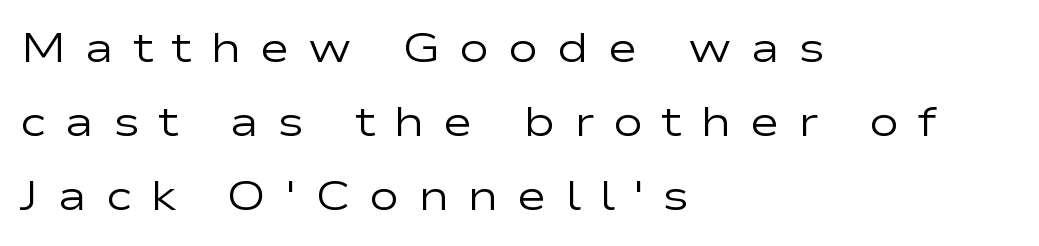
Q: Is the text bold? A: No.
Q: Is the text italic (slanted)? A: No, it is upright.
Q: Is the typeface a serif or a sans-serif typeface? A: Sans-serif.
Q: Is the text underlined? A: No.
Q: How is the paragraph aligned? A: Left-aligned.
Q: Is the spacing between letters normal or unusually wide? A: Unusually wide.
Q: Width (condensed, normal, or wide)? A: Wide.
Q: Stroke contrast? A: Low.
Q: x-height? A: Medium.
Q: Monospaced? A: No.
